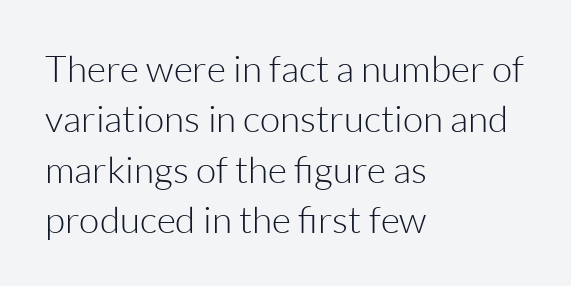
{"serif": "no", "italic": "no", "bold": "no", "weight": "light", "width": "normal", "stroke_contrast": "low", "x_height": "medium", "monospaced": "no", "underline": "no", "align": "left", "line_spacing": "normal", "line_spacing_ratio": 1.36, "letter_spacing": "normal", "letter_spacing_em": 0.0, "glyph_px": 37}
